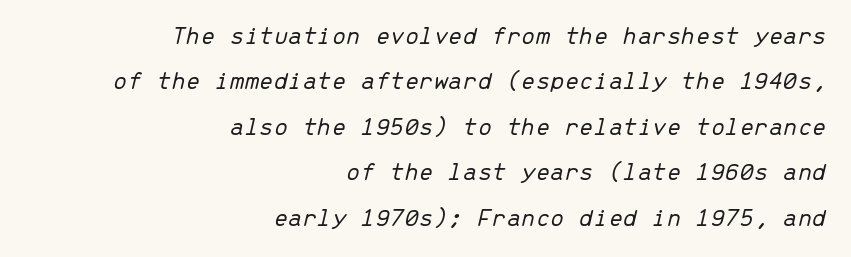
{"italic": "yes", "lean": "right", "slant_degrees": 13, "bold": "no", "underline": "no", "align": "right", "line_spacing_ratio": 1.75, "letter_spacing": "normal", "letter_spacing_em": 0.0, "glyph_px": 26}
